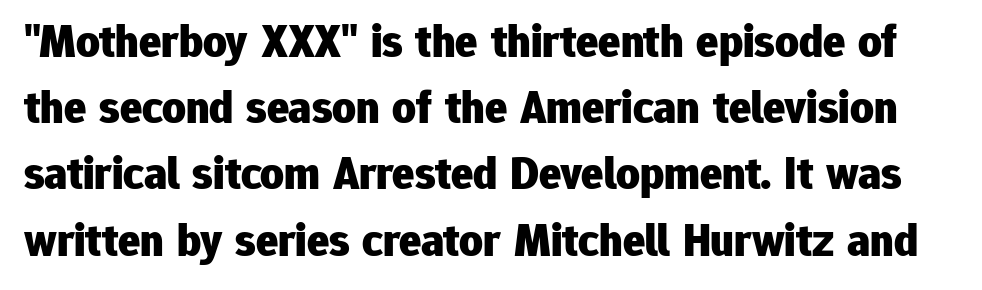
{"serif": "no", "italic": "no", "bold": "yes", "weight": "heavy", "width": "normal", "stroke_contrast": "low", "x_height": "medium", "monospaced": "no", "underline": "no", "line_spacing": "normal", "line_spacing_ratio": 1.44, "letter_spacing": "normal", "letter_spacing_em": 0.0, "glyph_px": 46}
